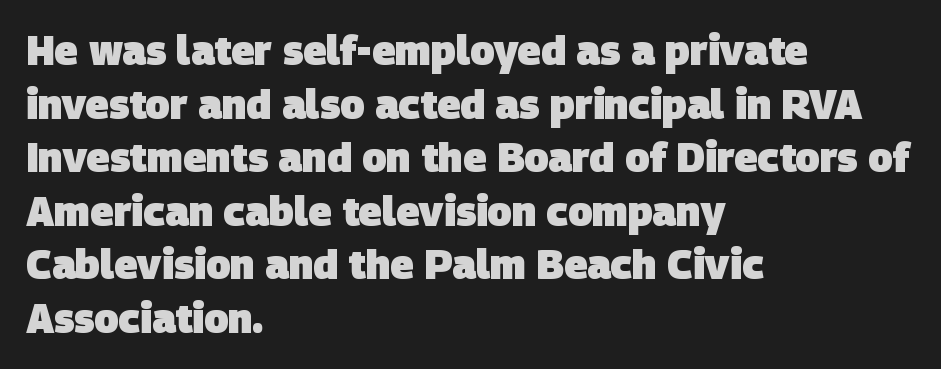
The image shows 40 px heavy sans-serif type; set left-aligned, normal line spacing (1.34x), normal letter spacing, not underlined; low stroke contrast and a large x-height.
